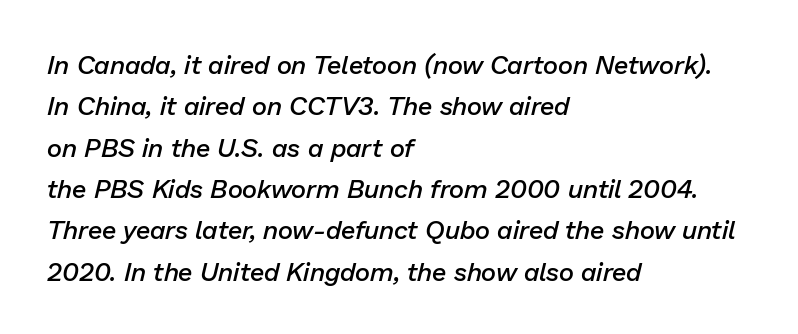
{"italic": "yes", "lean": "right", "slant_degrees": 13, "bold": "semi", "underline": "no", "align": "left", "line_spacing": "normal", "line_spacing_ratio": 1.59, "letter_spacing": "normal", "letter_spacing_em": 0.0, "glyph_px": 26}
